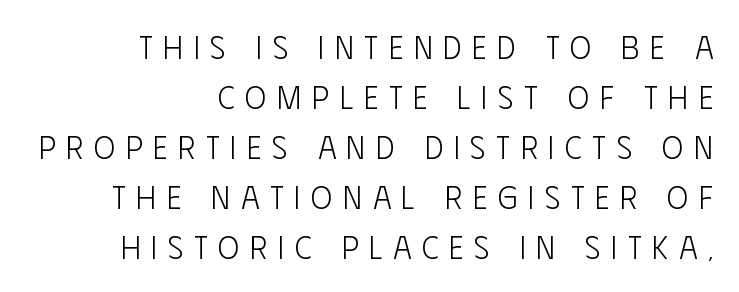
{"serif": "no", "italic": "no", "bold": "no", "weight": "light", "width": "condensed", "stroke_contrast": "low", "x_height": "large", "monospaced": "no", "underline": "no", "align": "right", "line_spacing": "normal", "line_spacing_ratio": 1.56, "letter_spacing": "wide", "letter_spacing_em": 0.33, "glyph_px": 32}
